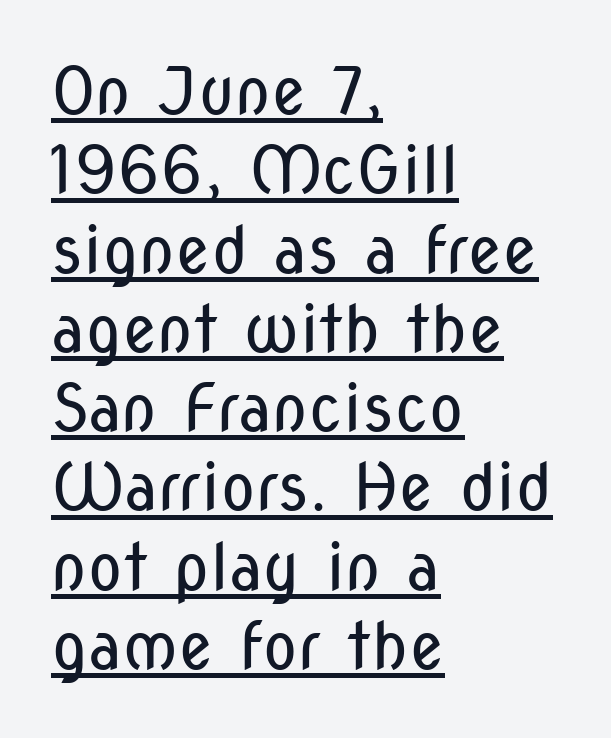
The image shows 65 px regular-weight, condensed sans-serif type, upright; set left-aligned, line spacing 1.22x, normal letter spacing, underlined; low stroke contrast and a medium x-height.
